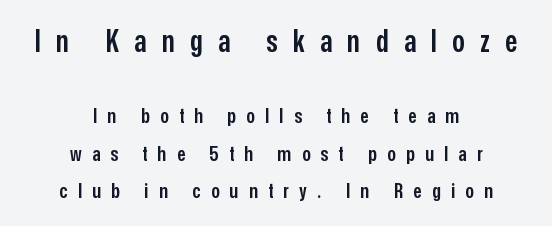
Letter spacing: wide. Casual observation: everything's sitting right in the middle. The foot of each line stays bare and open. Think of a printed novel: that variable character pitch is what you see here.
